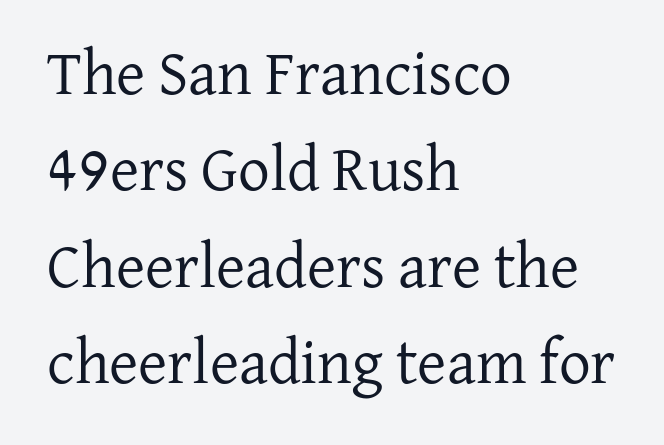
Note: serifs present on the glyphs. Characters remain perfectly vertical along every line. The compositor pushed each line to the left boundary. Notice how descenders clear the ascenders below comfortably — that's standard leading. Varying glyph widths throughout — classic text-font behaviour.
